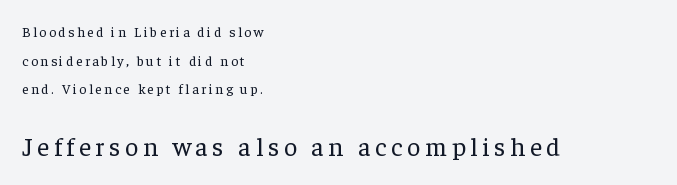
Casual observation: everything's shoved over to the left. Whoever set this chose breathing room over compactness in the vertical rhythm. The letters look calm and open, with moderate or lighter stems. Any mark beneath the type? The region is blank. The more generous point size was reserved for the lower chunk. Italic? Not at all — the glyphs are vertical.
